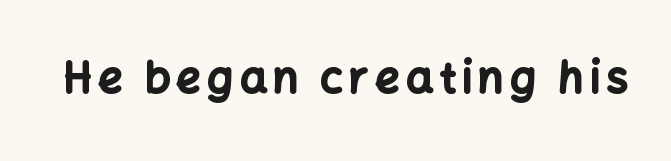
The image shows 43 px bold sans-serif type, upright; set not underlined; low stroke contrast and a medium x-height.
